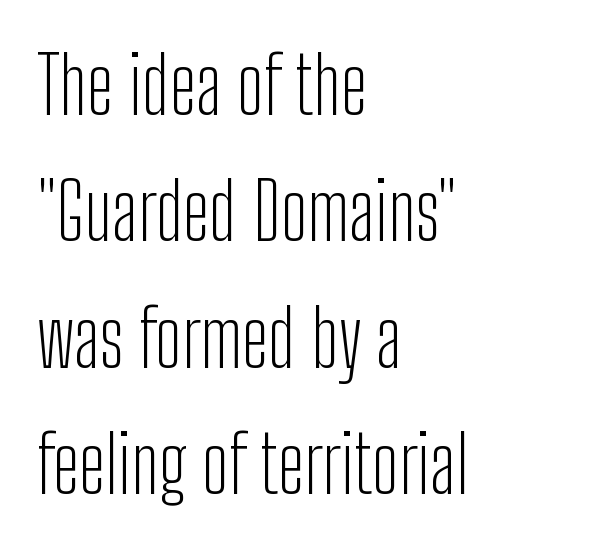
Q: Is the text bold? A: No.
Q: Is the text italic (slanted)? A: No, it is upright.
Q: Is the typeface a serif or a sans-serif typeface? A: Sans-serif.
Q: Is the text underlined? A: No.
Q: How is the paragraph aligned? A: Left-aligned.
Q: Is the spacing between letters normal or unusually wide? A: Normal.
Q: Is the spacing between lines tight, normal or loose? A: Normal.
Q: Width (condensed, normal, or wide)? A: Condensed.
Q: Stroke contrast? A: Low.
Q: x-height? A: Medium.
Q: Monospaced? A: No.
